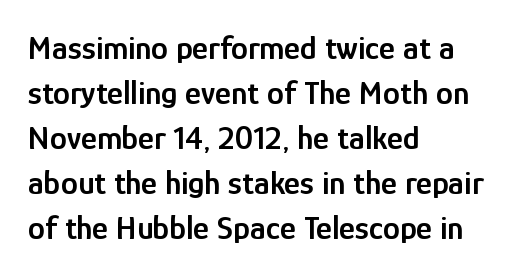
{"serif": "no", "italic": "no", "bold": "semi", "weight": "semibold", "width": "condensed", "stroke_contrast": "low", "x_height": "medium", "monospaced": "no", "underline": "no", "align": "left", "line_spacing": "normal", "line_spacing_ratio": 1.32, "letter_spacing": "normal", "letter_spacing_em": 0.0, "glyph_px": 34}
